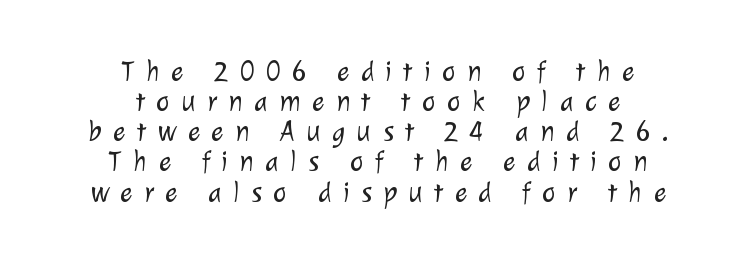
This is not heavy type; no bold has been used. Do the characters align in a grid? No, the font is proportional. The rag falls on both sides of this text block equally. Short note: letters widely spaced. A typesetter would call this leading minimal, almost set solid.
